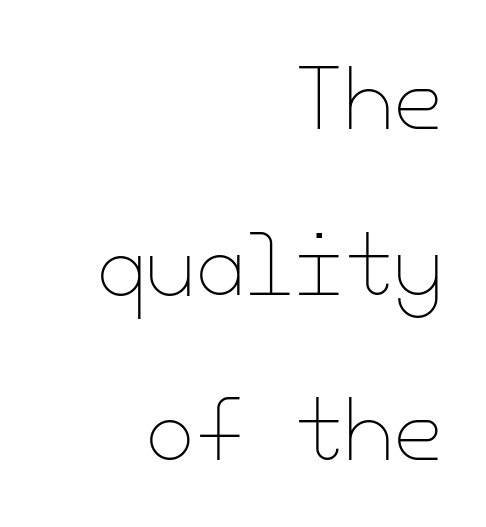
{"italic": "no", "bold": "no", "weight": "thin", "width": "normal", "stroke_contrast": "low", "x_height": "small", "underline": "no", "align": "right", "line_spacing": "loose", "line_spacing_ratio": 2.07, "letter_spacing": "normal", "letter_spacing_em": 0.0, "glyph_px": 80}
